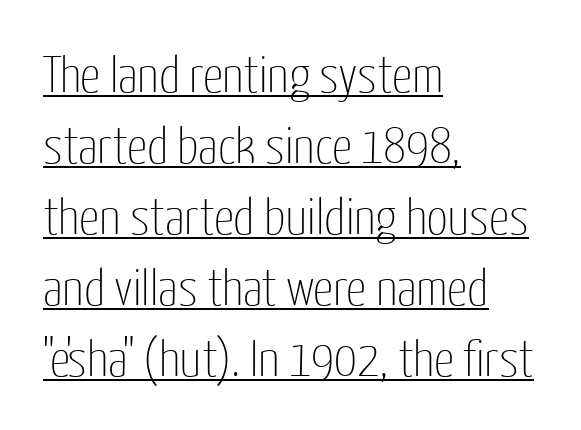
Students, observe: this is what conventionally led text looks like. Heft: none added — not bold. A classic flush-left, rag-right setting is used for this passage. Here the designer chose a conventional face with non-uniform glyph widths. A continuous stroke trails under the words, as in a hyperlink.
